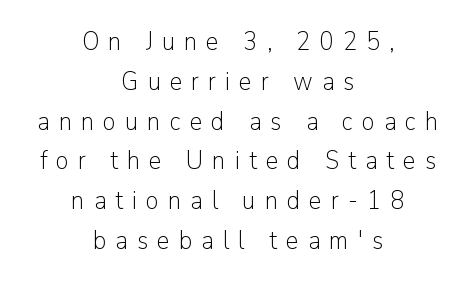
{"italic": "no", "bold": "no", "underline": "no", "align": "center", "line_spacing": "normal", "line_spacing_ratio": 1.53, "letter_spacing": "wide", "letter_spacing_em": 0.35, "glyph_px": 26}
